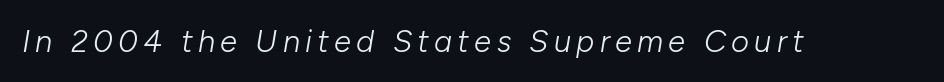
The image shows 31 px light type, italic (leaning right); set not underlined; low stroke contrast and a medium x-height.
